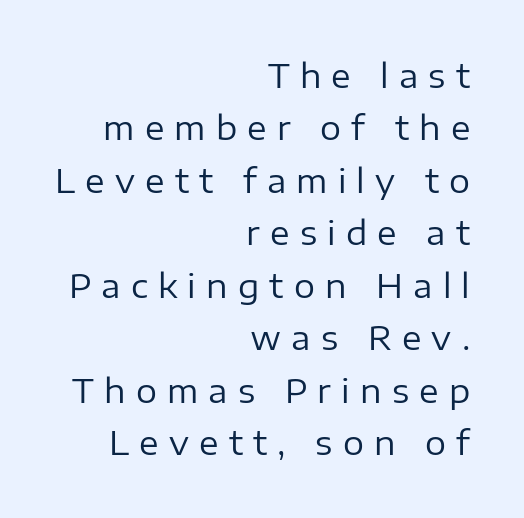
Q: Is the text bold? A: No.
Q: Is the text italic (slanted)? A: No, it is upright.
Q: Is the typeface a serif or a sans-serif typeface? A: Sans-serif.
Q: Is the text underlined? A: No.
Q: How is the paragraph aligned? A: Right-aligned.
Q: Is the spacing between letters normal or unusually wide? A: Unusually wide.
Q: Is the spacing between lines tight, normal or loose? A: Normal.
Q: Width (condensed, normal, or wide)? A: Normal.
Q: Stroke contrast? A: Low.
Q: x-height? A: Medium.
Q: Monospaced? A: No.
